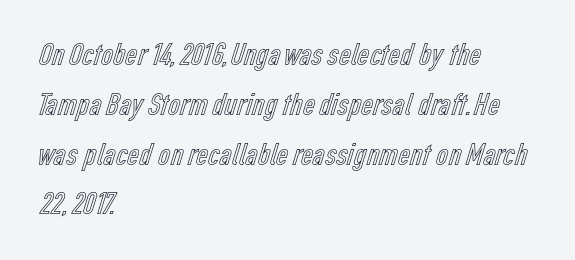
The image shows 33 px condensed type; set left-aligned, normal line spacing (1.51x), normal letter spacing, not underlined; a medium x-height.
